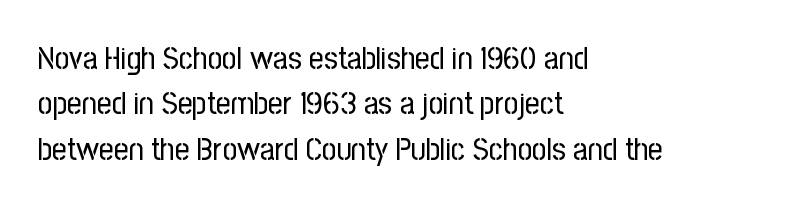
The image shows 32 px regular-weight, condensed sans-serif type, upright; set left-aligned, normal line spacing (1.42x), normal letter spacing, not underlined; low stroke contrast and a medium x-height.
